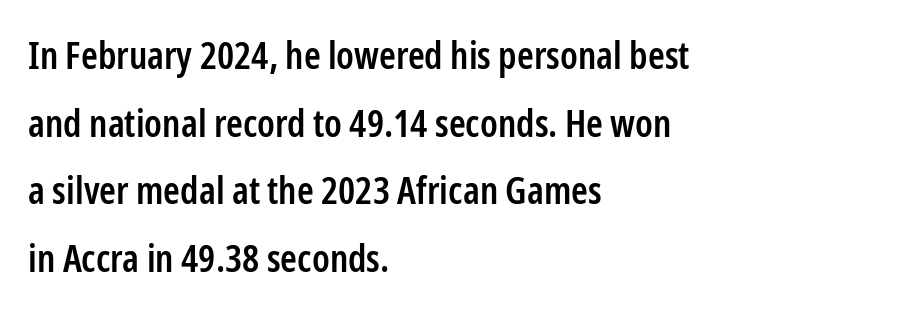
The image shows 38 px semibold, condensed sans-serif type, upright; set left-aligned, line spacing 1.78x, normal letter spacing, not underlined; low stroke contrast and a medium x-height.
